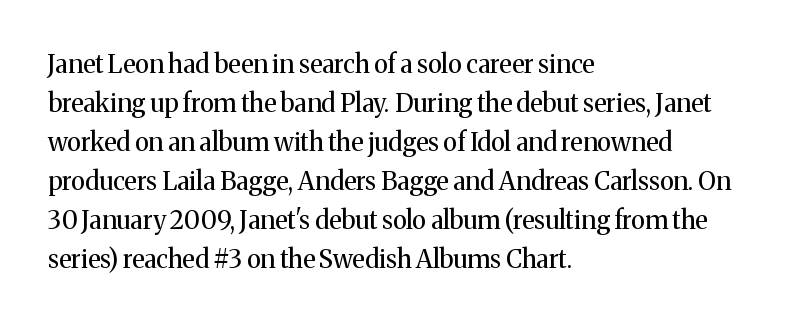
The image shows 25 px text type, upright; set left-aligned, normal line spacing (1.56x), normal letter spacing, not underlined.
